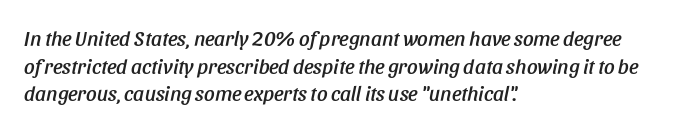
Compared with typical paragraphs, the rows here are spaced about the same. The lettering tilts uniformly, giving the passage an italic look. Check under the words: just untouched page. Caption: multi-line text, flush left, ragged right. A typesetter would call this zero additional tracking.
